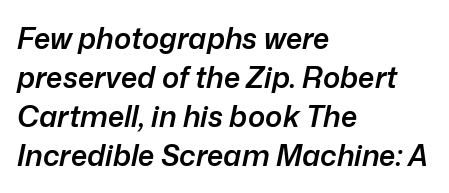
Would a proofreader flag this as italicized? Yes. The type is set solid horizontally, with unmodified tracking. Horizontally, the lines are justified to the leading edge only. Think of a printed novel: that variable character pitch is what you see here. Students, observe: this is what conventionally led text looks like.
